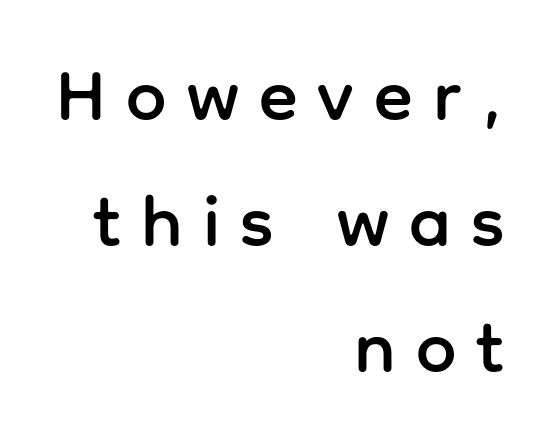
Q: Is the text italic (slanted)? A: No, it is upright.
Q: Is the typeface a serif or a sans-serif typeface? A: Sans-serif.
Q: Is the text underlined? A: No.
Q: How is the paragraph aligned? A: Right-aligned.
Q: Is the spacing between letters normal or unusually wide? A: Unusually wide.
Q: Width (condensed, normal, or wide)? A: Normal.
Q: Stroke contrast? A: Low.
Q: x-height? A: Medium.
Q: Monospaced? A: No.
